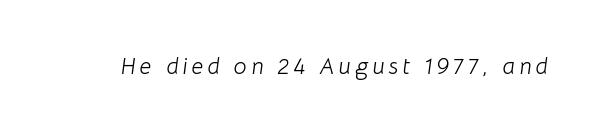
The image shows 23 px text type, italic (leaning right); set not underlined.
